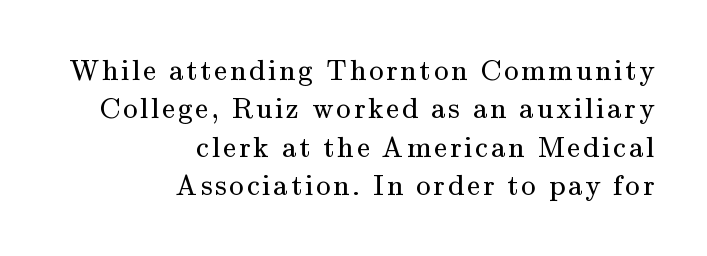
Q: Is the text bold? A: No.
Q: Is the text italic (slanted)? A: No, it is upright.
Q: Is the typeface a serif or a sans-serif typeface? A: Serif.
Q: Is the text underlined? A: No.
Q: How is the paragraph aligned? A: Right-aligned.
Q: Is the spacing between lines tight, normal or loose? A: Normal.
Q: Width (condensed, normal, or wide)? A: Normal.
Q: Stroke contrast? A: Medium.
Q: x-height? A: Small.
Q: Monospaced? A: No.
